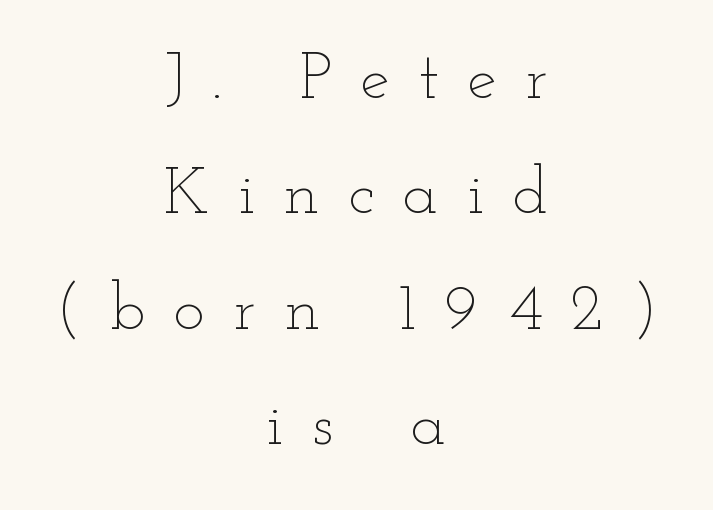
The passage shown is not underscored anywhere. You could not count columns in this text — the font is proportionally spaced. These lines have a slow, spaced-out rhythm from letter to letter. Is there any slant? The stems are plumb. The typesetting does not lean heavy: it is not bold. The text block is weighted toward neither margin, spreading evenly from the middle.
